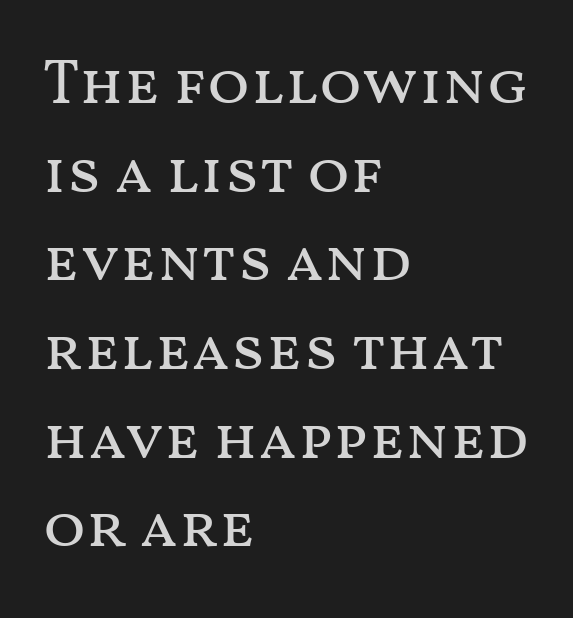
The font sits on the lighter half of the weight spectrum, regular included. Regarding leading, the lines here are spaced in the standard way. Quick note: not italic, upright. Caption: standard tracking, unaltered.
